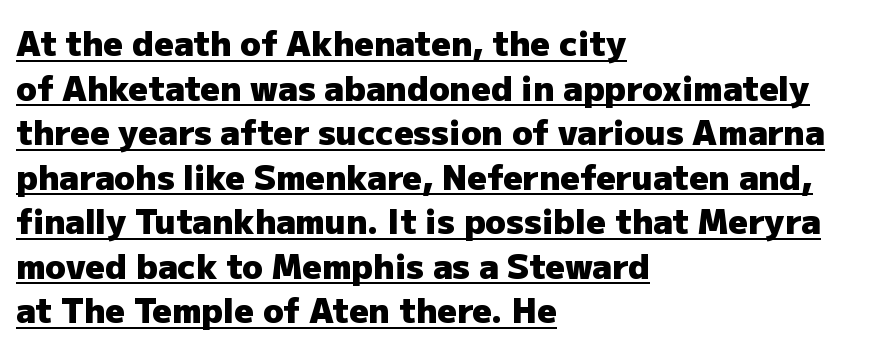
Q: Is the text bold? A: Yes.
Q: Is the text italic (slanted)? A: No, it is upright.
Q: Is the typeface a serif or a sans-serif typeface? A: Sans-serif.
Q: Is the text underlined? A: Yes.
Q: How is the paragraph aligned? A: Left-aligned.
Q: Is the spacing between letters normal or unusually wide? A: Normal.
Q: Is the spacing between lines tight, normal or loose? A: Normal.
Q: Width (condensed, normal, or wide)? A: Normal.
Q: Stroke contrast? A: Low.
Q: x-height? A: Medium.
Q: Monospaced? A: No.
